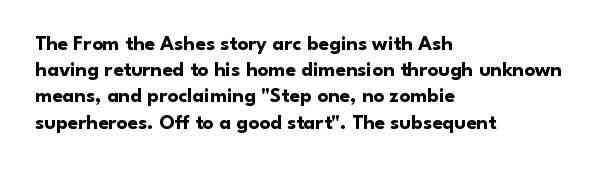
Q: Is the text bold? A: Yes.
Q: Is the text italic (slanted)? A: No, it is upright.
Q: Is the text underlined? A: No.
Q: How is the paragraph aligned? A: Left-aligned.
Q: Is the spacing between letters normal or unusually wide? A: Normal.
Q: Is the spacing between lines tight, normal or loose? A: Normal.
